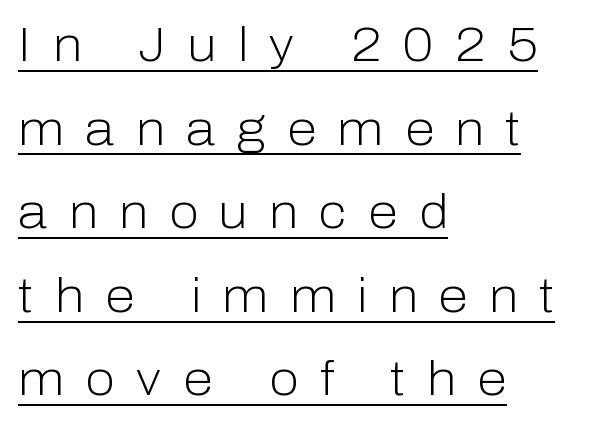
A typesetter would call this heavily tracked-out type. Ink coverage per letter is moderate at most. In designer terms, the underline attribute is active on this setting. Ordinary non-slanted type is in use. Casual observation: everything's shoved over to the left.
